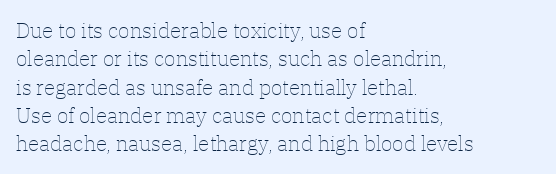
{"italic": "no", "bold": "no", "underline": "no", "align": "left", "line_spacing": "normal", "line_spacing_ratio": 1.35, "letter_spacing": "normal", "letter_spacing_em": 0.0, "glyph_px": 21}
